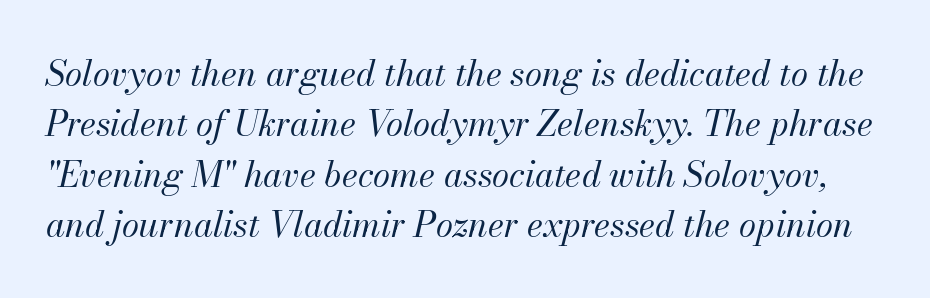
The image shows 35 px regular-weight type, italic (leaning right); set normal line spacing (1.44x), normal letter spacing, not underlined; medium stroke contrast and a small x-height.
